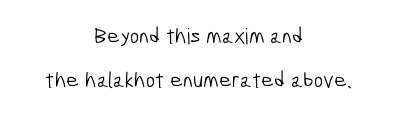
{"bold": "no", "underline": "no", "align": "center", "line_spacing": "loose", "line_spacing_ratio": 2.01, "letter_spacing": "normal", "letter_spacing_em": 0.0, "glyph_px": 22}
